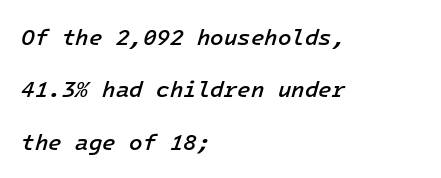
Q: Is the text bold? A: Semi-bold.
Q: Is the text italic (slanted)? A: Yes, it leans right by about 16 degrees.
Q: Is the text underlined? A: No.
Q: How is the paragraph aligned? A: Left-aligned.
Q: Is the spacing between letters normal or unusually wide? A: Normal.
Q: Is the spacing between lines tight, normal or loose? A: Loose.
